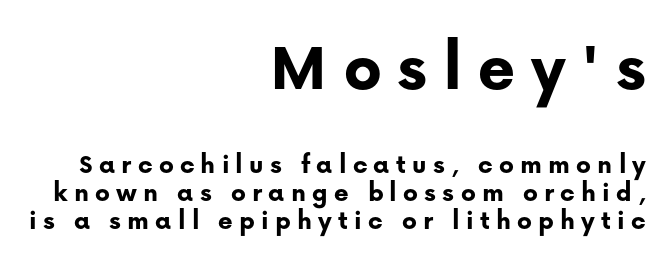
{"serif": "no", "italic": "no", "bold": "yes", "weight": "bold", "width": "normal", "stroke_contrast": "low", "x_height": "medium", "monospaced": "no", "underline": "no", "align": "right", "line_spacing": "tight", "line_spacing_ratio": 0.99, "letter_spacing": "wide", "letter_spacing_em": 0.22, "larger_block": "first", "size_ratio": 2.54, "glyph_px": 71}
